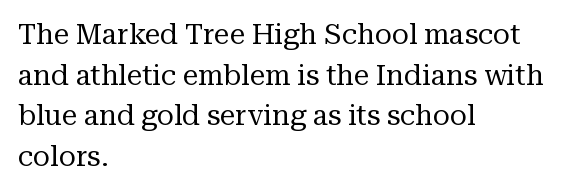
Horizontal alignment here is leftward, the default for most running prose. The type family on display is of the serif kind. Looks like regular typesetting: each glyph gets only the width it needs. The foot of each line stays bare and open. Style check: upright. Letters have the restrained weight of plain body copy at most.
